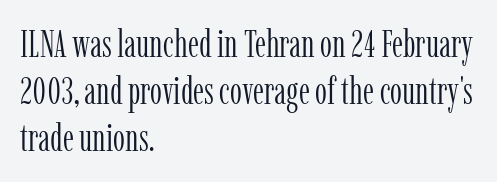
The image shows 38 px light, condensed serif type, upright; set left-aligned, line spacing 1.24x, normal letter spacing, not underlined; low stroke contrast and a medium x-height.
